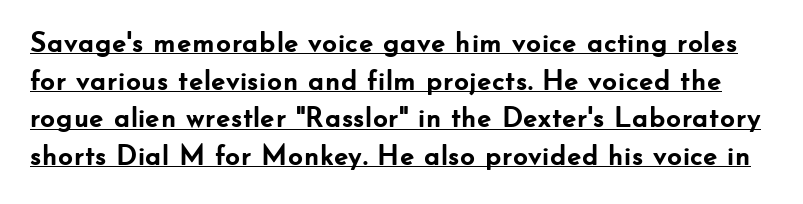
Q: Is the text bold? A: Yes.
Q: Is the text italic (slanted)? A: No, it is upright.
Q: Is the typeface a serif or a sans-serif typeface? A: Sans-serif.
Q: Is the text underlined? A: Yes.
Q: Is the spacing between letters normal or unusually wide? A: Normal.
Q: Is the spacing between lines tight, normal or loose? A: Normal.
Q: Width (condensed, normal, or wide)? A: Normal.
Q: Stroke contrast? A: Low.
Q: x-height? A: Small.
Q: Monospaced? A: No.
